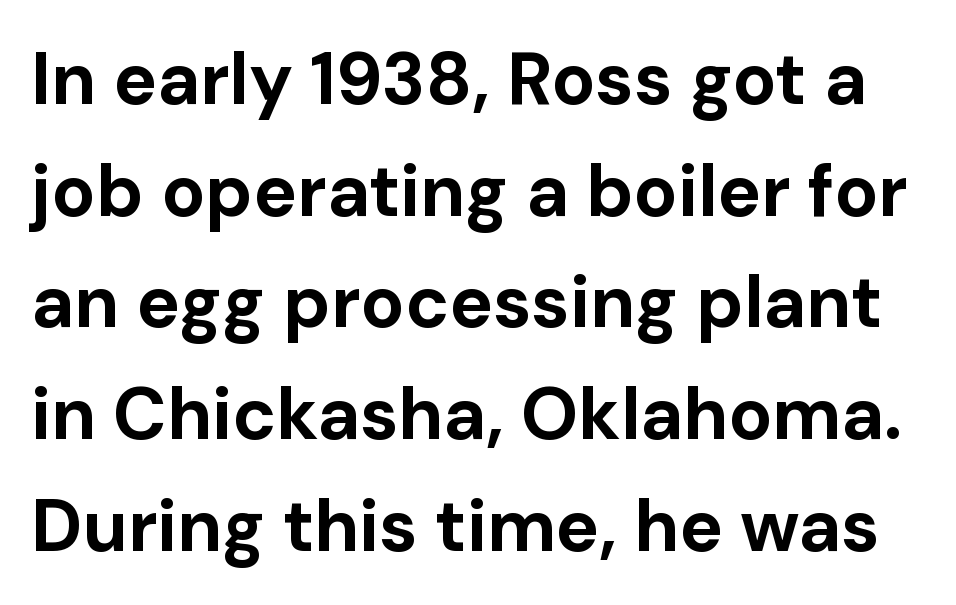
To sum up the face: it is a sans, with no serifs. Looks like regular typesetting: each glyph gets only the width it needs. Typographic density is high because the face is bold. Every stem runs plumb, perpendicular to the baseline.
